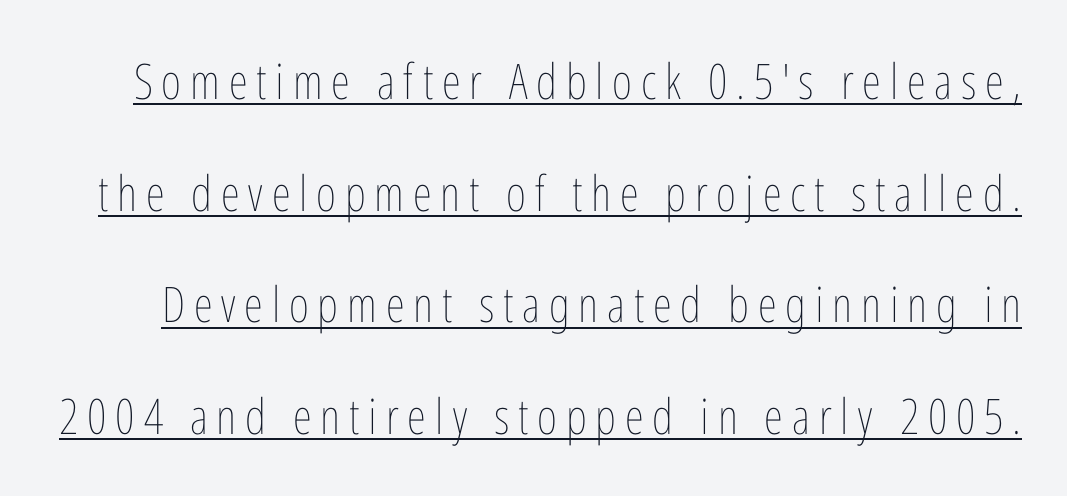
Q: Is the text bold? A: No.
Q: Is the text italic (slanted)? A: No, it is upright.
Q: Is the text underlined? A: Yes.
Q: Is the spacing between lines tight, normal or loose? A: Loose.
Q: Width (condensed, normal, or wide)? A: Condensed.
Q: Stroke contrast? A: Low.
Q: x-height? A: Medium.
Q: Monospaced? A: No.
